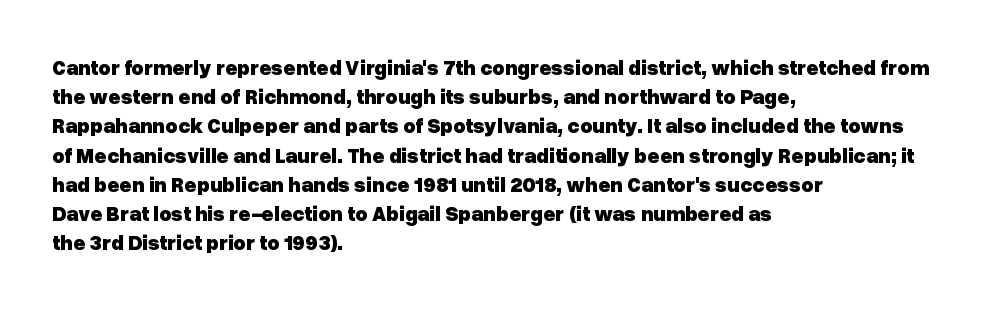
Q: Is the text bold? A: Yes.
Q: Is the text italic (slanted)? A: No, it is upright.
Q: Is the text underlined? A: No.
Q: How is the paragraph aligned? A: Left-aligned.
Q: Is the spacing between letters normal or unusually wide? A: Normal.
Q: Is the spacing between lines tight, normal or loose? A: Normal.
